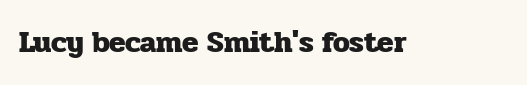
The image shows 30 px heavy serif type, upright; set normal letter spacing, not underlined; low stroke contrast and a medium x-height.
